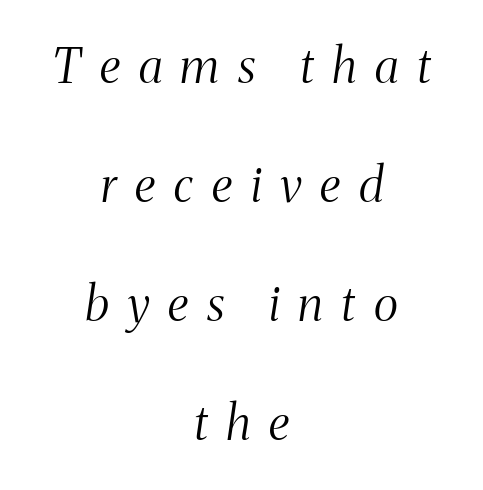
Q: Is the text bold? A: No.
Q: Is the text italic (slanted)? A: Yes, it leans right by about 8 degrees.
Q: Is the typeface a serif or a sans-serif typeface? A: Serif.
Q: Is the text underlined? A: No.
Q: How is the paragraph aligned? A: Centered.
Q: Is the spacing between letters normal or unusually wide? A: Unusually wide.
Q: Is the spacing between lines tight, normal or loose? A: Loose.
Q: Width (condensed, normal, or wide)? A: Condensed.
Q: Stroke contrast? A: Medium.
Q: x-height? A: Medium.
Q: Monospaced? A: No.
